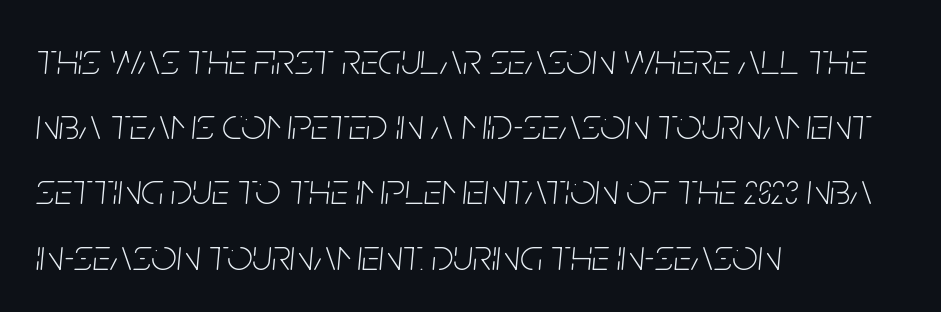
The zone under the glyphs is completely vacant. The vertical gap from one line to the next is medium. These glyphs show unthickened strokes, regular width or finer. This sample has the flowing, uneven cadence of proportional lettering. Does extra space separate the letters? No, they use regular spacing.
